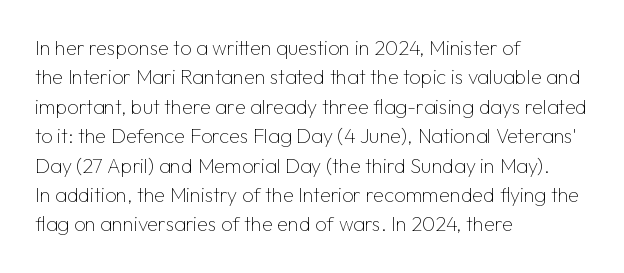
Q: Is the text bold? A: No.
Q: Is the text italic (slanted)? A: No, it is upright.
Q: Is the text underlined? A: No.
Q: How is the paragraph aligned? A: Left-aligned.
Q: Is the spacing between letters normal or unusually wide? A: Normal.
Q: Is the spacing between lines tight, normal or loose? A: Normal.
